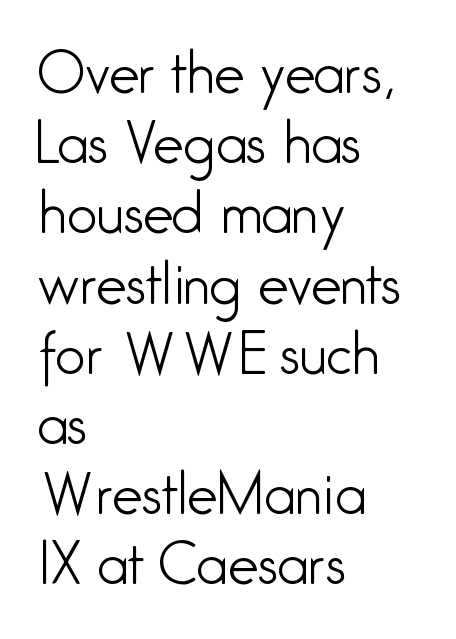
You could not count columns in this text — the font is proportionally spaced. No italicization has been applied; the sample stays upright. Each word holds together tightly as a unit, with standard inter-letter gaps. This rendering employs a face without finishing strokes, i.e., a sans-serif. The font sits on the lighter half of the weight spectrum, regular included. This block has exactly the height ordinary leading produces.
